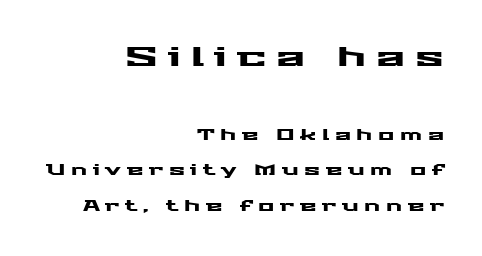
Caption: upper text group enlarged, lower text group reduced. Interline gaps are noticeably wide in this sample. It's the straight-up-and-down kind of type. The area under the type is left untouched.
